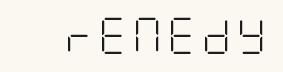
The image shows 36 px light, condensed sans-serif type, upright; set not underlined; low stroke contrast and a large x-height.
